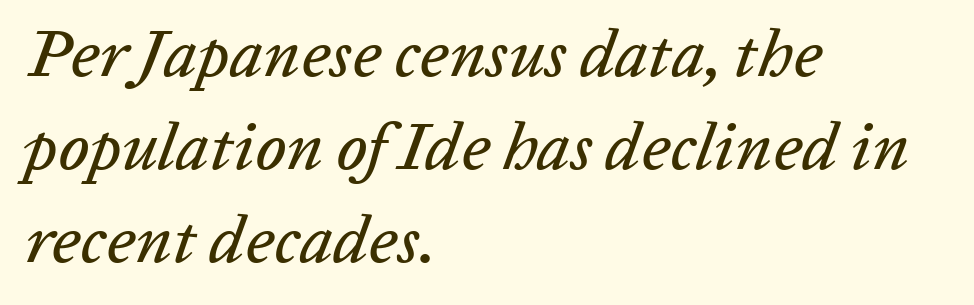
The image shows 67 px text type, italic (leaning right); set left-aligned, normal line spacing (1.39x), normal letter spacing, not underlined; low stroke contrast and a medium x-height.
